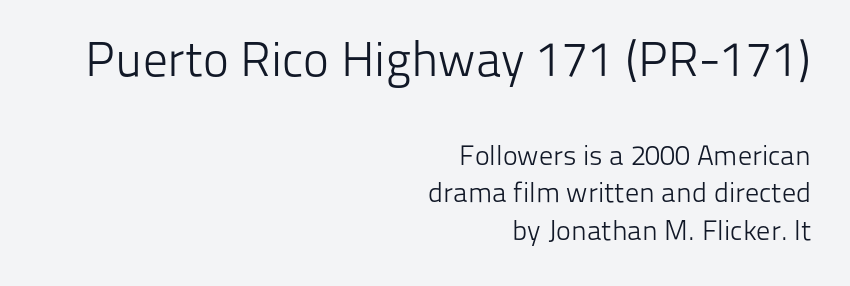
{"serif": "no", "italic": "no", "bold": "no", "weight": "light", "width": "normal", "stroke_contrast": "low", "x_height": "medium", "monospaced": "no", "underline": "no", "align": "right", "line_spacing": "normal", "line_spacing_ratio": 1.34, "letter_spacing": "normal", "letter_spacing_em": 0.0, "larger_block": "first", "size_ratio": 1.75, "glyph_px": 49}
